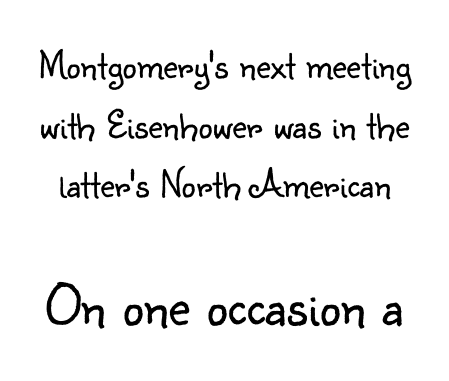
{"serif": "no", "italic": "no", "bold": "no", "weight": "light", "width": "normal", "stroke_contrast": "low", "x_height": "small", "monospaced": "no", "underline": "no", "line_spacing": "normal", "line_spacing_ratio": 1.49, "letter_spacing": "normal", "letter_spacing_em": 0.0, "larger_block": "second", "size_ratio": 1.5, "glyph_px": 60}
